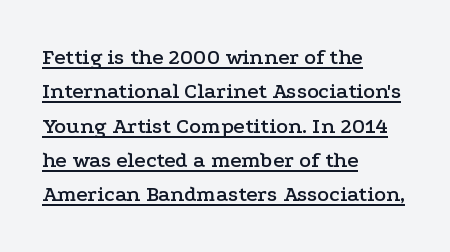
Q: Is the text italic (slanted)? A: No, it is upright.
Q: Is the text underlined? A: Yes.
Q: How is the paragraph aligned? A: Left-aligned.
Q: Is the spacing between letters normal or unusually wide? A: Normal.
Q: Is the spacing between lines tight, normal or loose? A: Normal.
